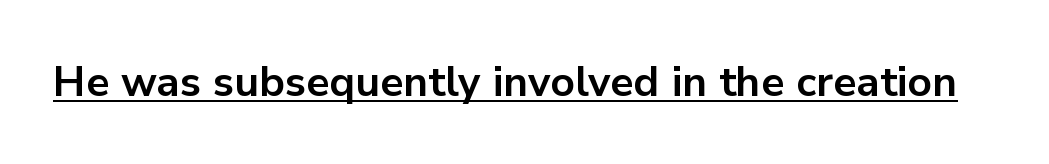
Q: Is the text bold? A: Yes.
Q: Is the text italic (slanted)? A: No, it is upright.
Q: Is the typeface a serif or a sans-serif typeface? A: Sans-serif.
Q: Is the text underlined? A: Yes.
Q: Is the spacing between letters normal or unusually wide? A: Normal.
Q: Width (condensed, normal, or wide)? A: Normal.
Q: Stroke contrast? A: Low.
Q: x-height? A: Medium.
Q: Monospaced? A: No.
